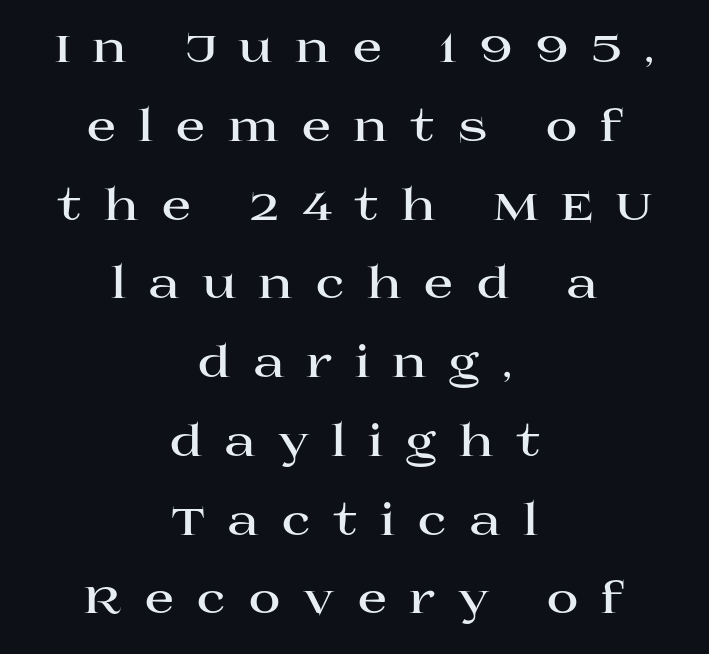
Weight: bold. Words float on clear page, feet unadorned. Is this a fixed-width face? No — the glyphs have proportional, varying widths. Line starts and ends both wander, symmetrically.
